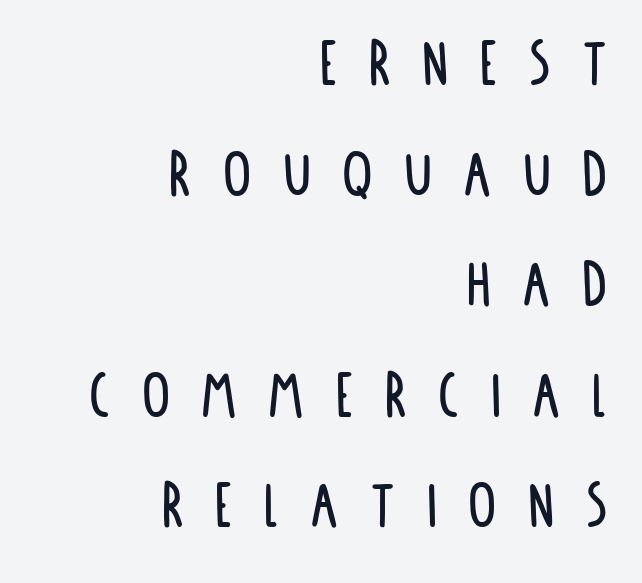
Observe the absence of serifs on each vertical stroke in this sample. The letters stand straight up with perfectly vertical stems. In terms of letterspacing, this is a distinctly airy, spread setting. A normal amount of white space separates one row of letters from the next. Proportional: the letters do not fall into vertical columns.
